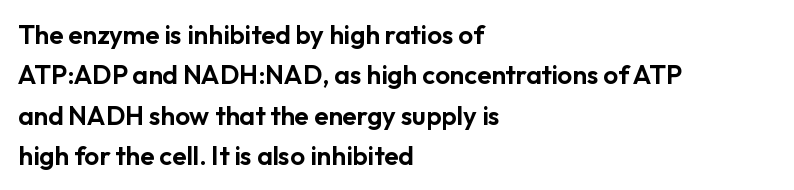
Q: Is the text italic (slanted)? A: No, it is upright.
Q: Is the text underlined? A: No.
Q: How is the paragraph aligned? A: Left-aligned.
Q: Is the spacing between letters normal or unusually wide? A: Normal.
Q: Is the spacing between lines tight, normal or loose? A: Normal.
